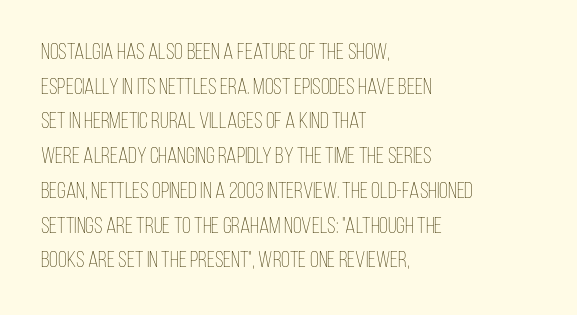
Q: Is the text bold? A: No.
Q: Is the text italic (slanted)? A: No, it is upright.
Q: Is the text underlined? A: No.
Q: How is the paragraph aligned? A: Left-aligned.
Q: Is the spacing between letters normal or unusually wide? A: Normal.
Q: Is the spacing between lines tight, normal or loose? A: Normal.
